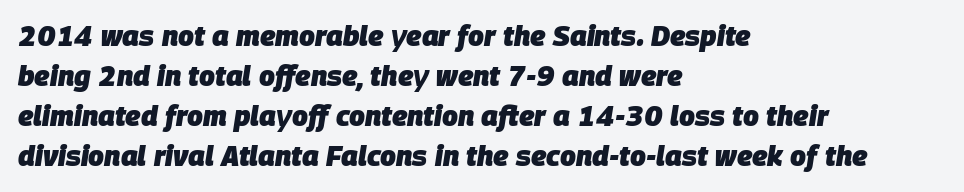
The foot of each line stays bare and open. The font's italic variant was chosen for this text. The sample has been set heavy, in full bold. How are the letters spaced? Ordinarily, with no added tracking.
